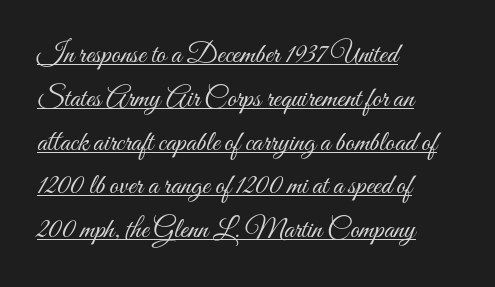
Q: Is the text bold? A: No.
Q: Is the text italic (slanted)? A: Yes.
Q: Is the text underlined? A: Yes.
Q: How is the paragraph aligned? A: Left-aligned.
Q: Is the spacing between letters normal or unusually wide? A: Normal.
Q: Is the spacing between lines tight, normal or loose? A: Normal.
Q: Width (condensed, normal, or wide)? A: Condensed.
Q: Stroke contrast? A: Medium.
Q: x-height? A: Small.
Q: Monospaced? A: No.
